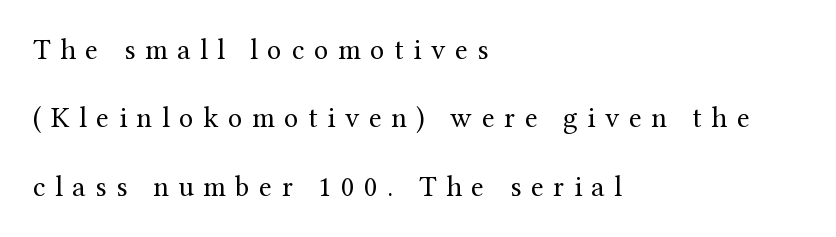
Q: Is the text bold? A: No.
Q: Is the text italic (slanted)? A: No, it is upright.
Q: Is the typeface a serif or a sans-serif typeface? A: Serif.
Q: Is the text underlined? A: No.
Q: How is the paragraph aligned? A: Left-aligned.
Q: Is the spacing between letters normal or unusually wide? A: Unusually wide.
Q: Is the spacing between lines tight, normal or loose? A: Loose.
Q: Width (condensed, normal, or wide)? A: Normal.
Q: Stroke contrast? A: Medium.
Q: x-height? A: Medium.
Q: Monospaced? A: No.
